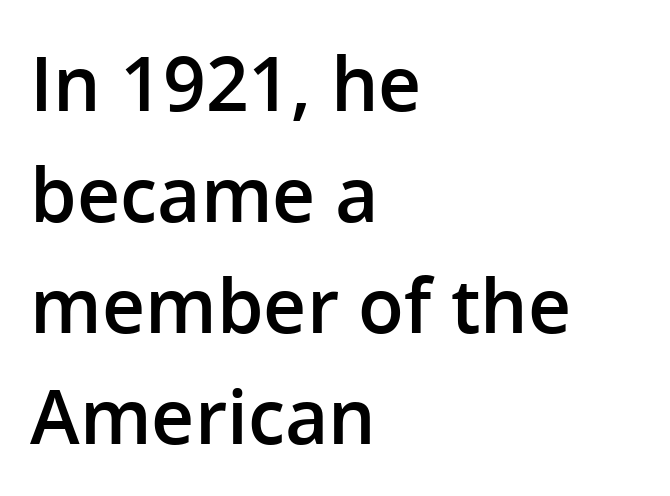
Q: Is the text bold? A: Semi-bold.
Q: Is the text italic (slanted)? A: No, it is upright.
Q: Is the typeface a serif or a sans-serif typeface? A: Sans-serif.
Q: Is the text underlined? A: No.
Q: How is the paragraph aligned? A: Left-aligned.
Q: Is the spacing between letters normal or unusually wide? A: Normal.
Q: Is the spacing between lines tight, normal or loose? A: Normal.
Q: Width (condensed, normal, or wide)? A: Normal.
Q: Stroke contrast? A: Low.
Q: x-height? A: Medium.
Q: Monospaced? A: No.
